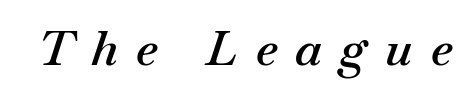
{"italic": "yes", "lean": "right", "slant_degrees": 18, "bold": "semi", "weight": "semibold", "width": "normal", "stroke_contrast": "medium", "x_height": "small", "monospaced": "no", "underline": "no", "letter_spacing": "wide", "letter_spacing_em": 0.38, "glyph_px": 48}
